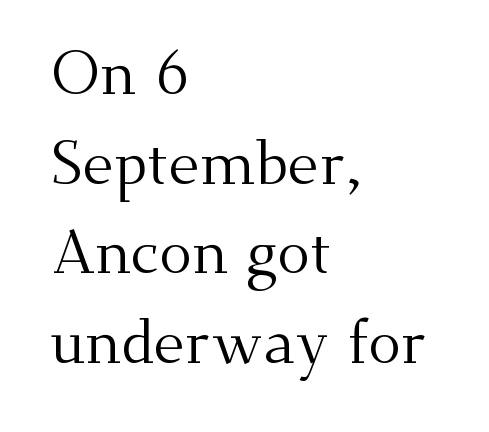
Q: Is the text bold? A: No.
Q: Is the text italic (slanted)? A: No, it is upright.
Q: Is the typeface a serif or a sans-serif typeface? A: Serif.
Q: Is the text underlined? A: No.
Q: How is the paragraph aligned? A: Left-aligned.
Q: Is the spacing between letters normal or unusually wide? A: Normal.
Q: Is the spacing between lines tight, normal or loose? A: Normal.
Q: Width (condensed, normal, or wide)? A: Normal.
Q: Stroke contrast? A: Medium.
Q: x-height? A: Small.
Q: Monospaced? A: No.
